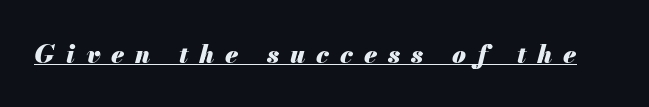
The image shows 25 px bold type, italic (leaning right); set unusually wide letter spacing (+0.44 em), underlined.
